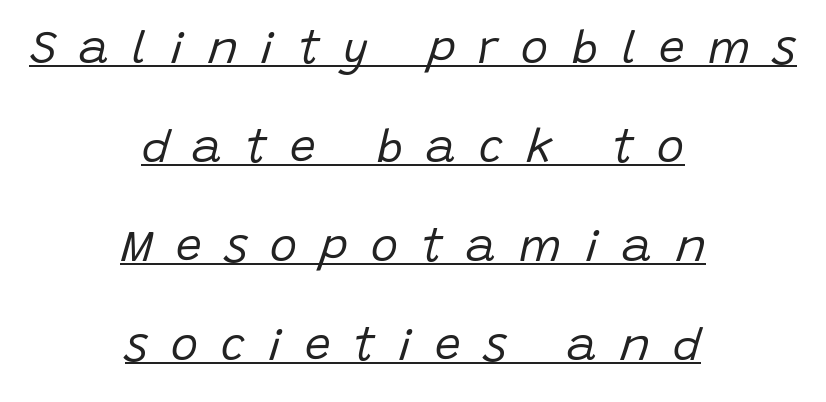
The image shows 46 px regular-weight type, italic (leaning right); set centered, loose line spacing (2.15x), unusually wide letter spacing (+0.5 em), underlined; low stroke contrast and a large x-height.
